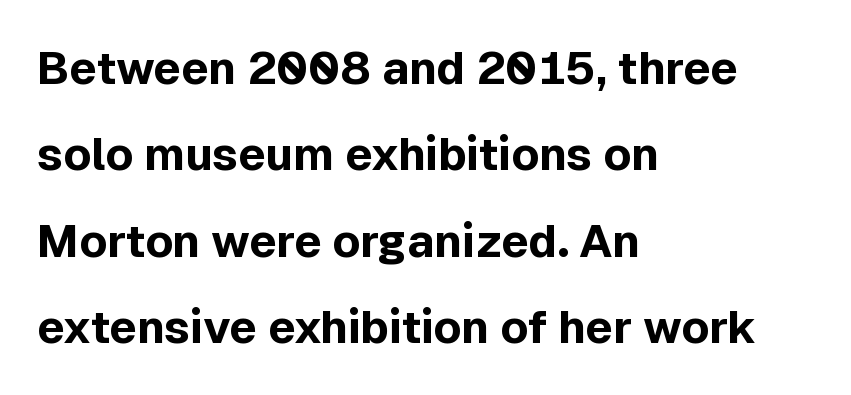
The image shows 46 px bold sans-serif type, upright; set left-aligned, line spacing 1.88x, normal letter spacing, not underlined; a medium x-height.
